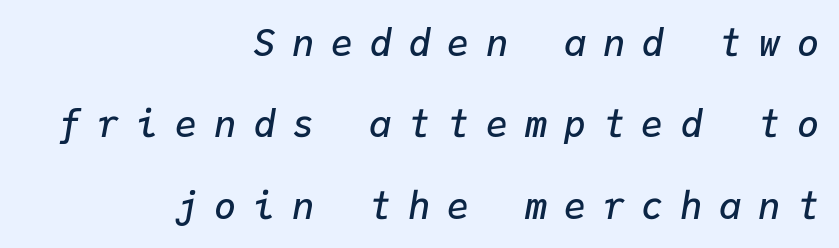
Q: Is the text bold? A: Semi-bold.
Q: Is the text italic (slanted)? A: Yes, it leans right by about 9 degrees.
Q: Is the text underlined? A: No.
Q: How is the paragraph aligned? A: Right-aligned.
Q: Is the spacing between letters normal or unusually wide? A: Unusually wide.
Q: Is the spacing between lines tight, normal or loose? A: Loose.
Q: Width (condensed, normal, or wide)? A: Normal.
Q: Stroke contrast? A: Low.
Q: x-height? A: Medium.
Q: Monospaced? A: Yes.
